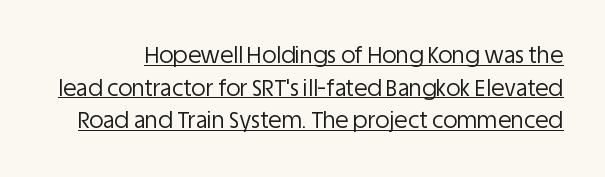
These characters rest on top of a visible drawn line. Every stem runs plumb, perpendicular to the baseline. Honestly, the row spacing looks completely unremarkable. Stroke thickness stays within the range of a standard reading face or lighter. This rendering leaves character spacing at its baseline value.
